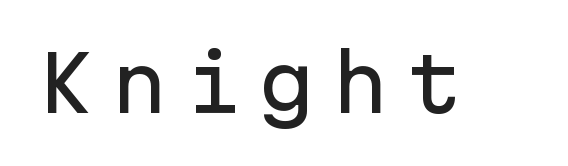
The image shows 76 px sans-serif type, upright, monospaced; set unusually wide letter spacing (+0.22 em), not underlined; low stroke contrast and a medium x-height.
